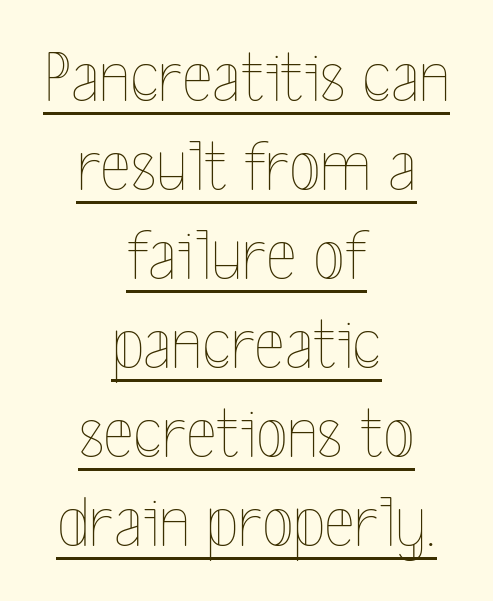
{"italic": "no", "bold": "no", "weight": "thin", "width": "condensed", "x_height": "medium", "monospaced": "no", "underline": "yes", "align": "center", "line_spacing_ratio": 1.22, "letter_spacing": "normal", "letter_spacing_em": 0.0, "glyph_px": 73}
